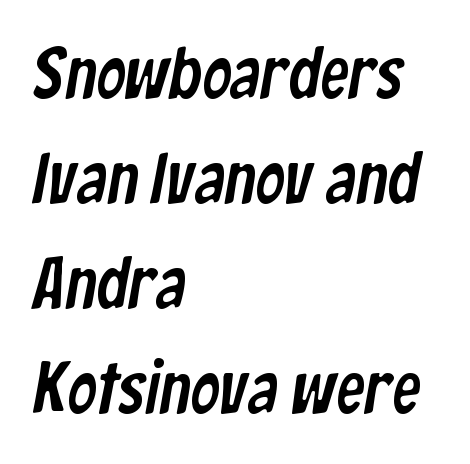
{"serif": "no", "width": "condensed", "stroke_contrast": "low", "x_height": "medium", "monospaced": "no", "underline": "no", "align": "left", "line_spacing": "normal", "line_spacing_ratio": 1.46, "letter_spacing": "normal", "letter_spacing_em": 0.0, "glyph_px": 72}
